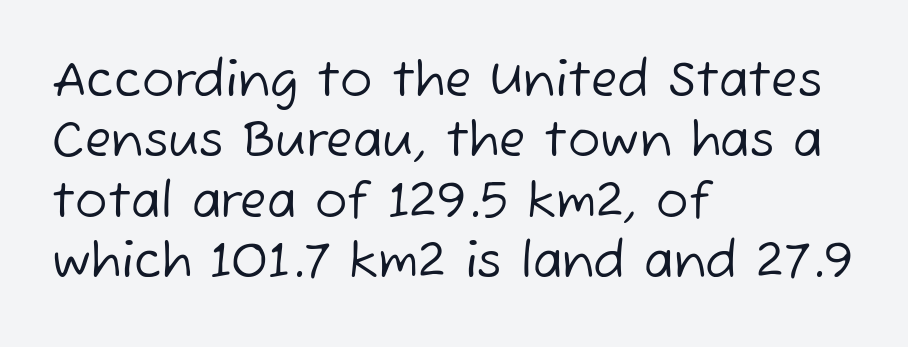
Q: Is the text bold? A: No.
Q: Is the typeface a serif or a sans-serif typeface? A: Sans-serif.
Q: Is the text underlined? A: No.
Q: How is the paragraph aligned? A: Left-aligned.
Q: Is the spacing between letters normal or unusually wide? A: Normal.
Q: Is the spacing between lines tight, normal or loose? A: Normal.
Q: Width (condensed, normal, or wide)? A: Normal.
Q: Stroke contrast? A: Low.
Q: x-height? A: Medium.
Q: Monospaced? A: No.
